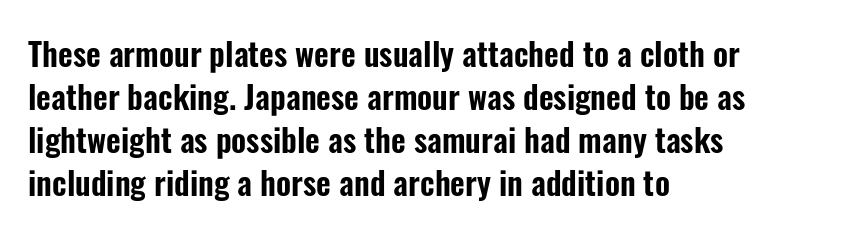
You can tell from the bare stems that sans-serif type was used. The lettering stays uniformly vertical, giving the passage a roman look. The rendering uses a moderate line-height, typical for paragraphs. Caption: multi-line text, flush left, ragged right. A typesetter would call this zero additional tracking. Spacing verdict: proportional, widths tailored to each character.
